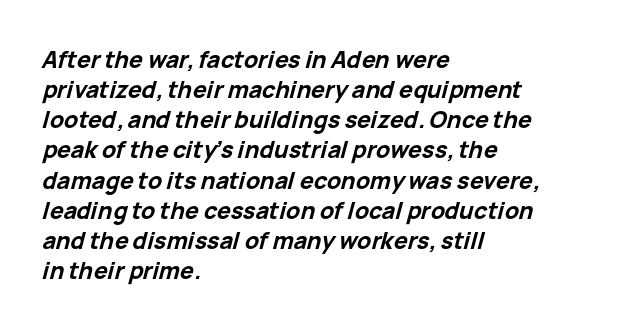
{"italic": "yes", "lean": "right", "slant_degrees": 15, "bold": "yes", "underline": "no", "align": "left", "line_spacing": "normal", "line_spacing_ratio": 1.31, "letter_spacing": "normal", "letter_spacing_em": 0.0, "glyph_px": 23}
